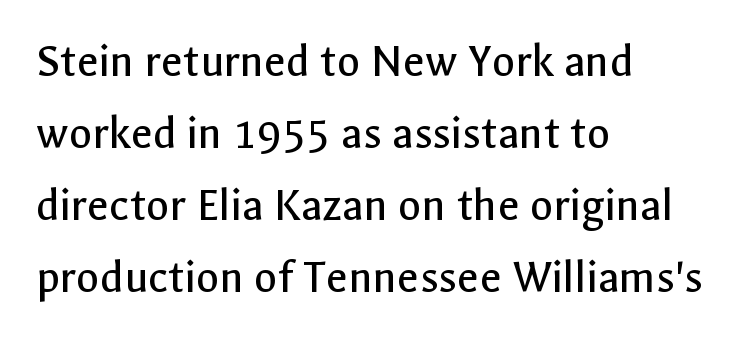
The image shows 48 px regular-weight sans-serif type, upright; set left-aligned, normal line spacing (1.5x), normal letter spacing, not underlined; a medium x-height.
